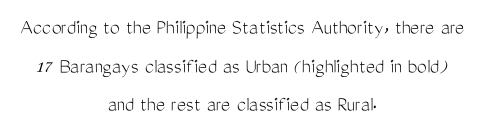
Q: Is the text bold? A: No.
Q: Is the text italic (slanted)? A: No, it is upright.
Q: Is the text underlined? A: No.
Q: How is the paragraph aligned? A: Centered.
Q: Is the spacing between letters normal or unusually wide? A: Normal.
